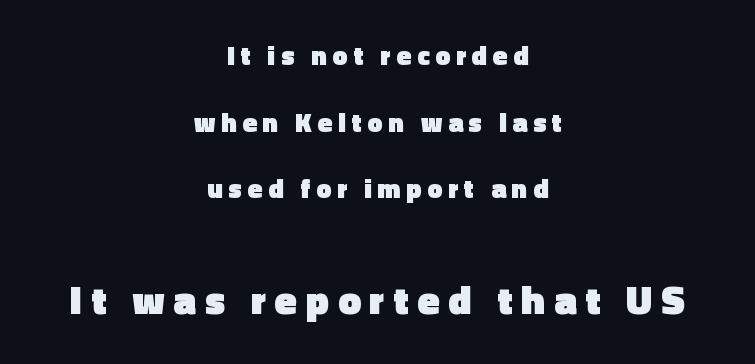
{"serif": "no", "italic": "no", "bold": "yes", "weight": "heavy", "width": "normal", "x_height": "medium", "monospaced": "no", "underline": "no", "align": "center", "line_spacing": "loose", "line_spacing_ratio": 2.47, "letter_spacing": "wide", "letter_spacing_em": 0.21, "larger_block": "second", "size_ratio": 1.52, "glyph_px": 41}
